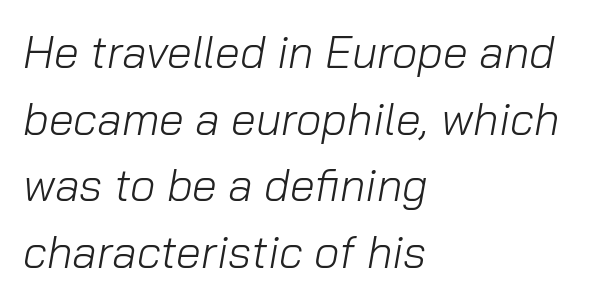
The image shows 45 px light type, italic (leaning right); set left-aligned, normal line spacing (1.48x), normal letter spacing, not underlined; low stroke contrast and a medium x-height.
